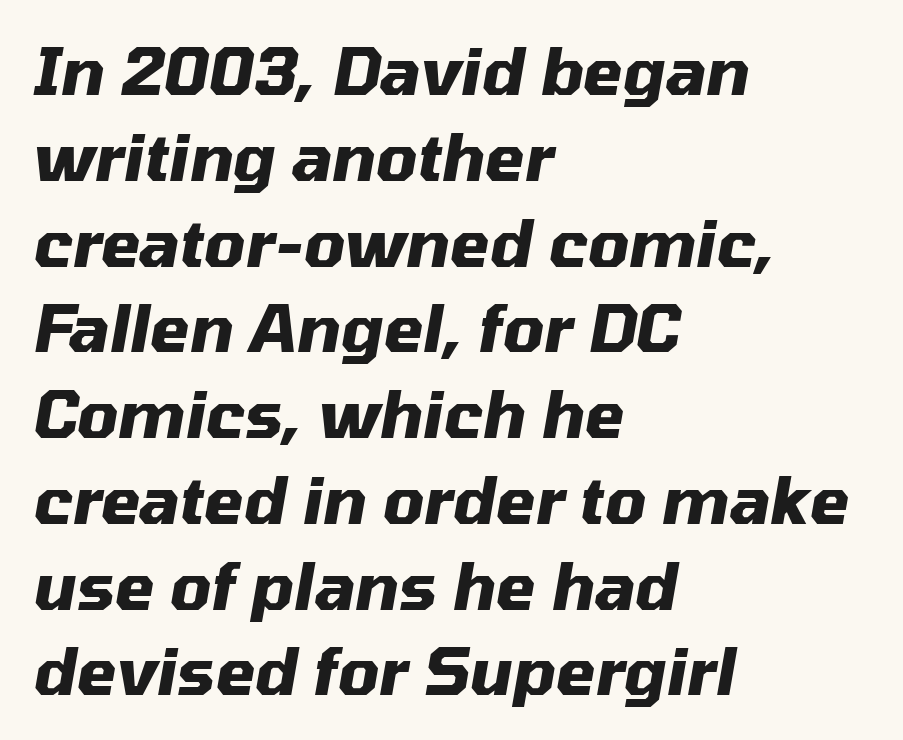
Typesetter's note: full bold, strokes at maximum text heaviness. Proportional: the letters do not fall into vertical columns. One-word summary of the alignment: left. The face used here has a pronounced slope to its letters. A clean baseline with only descenders dipping below it.
